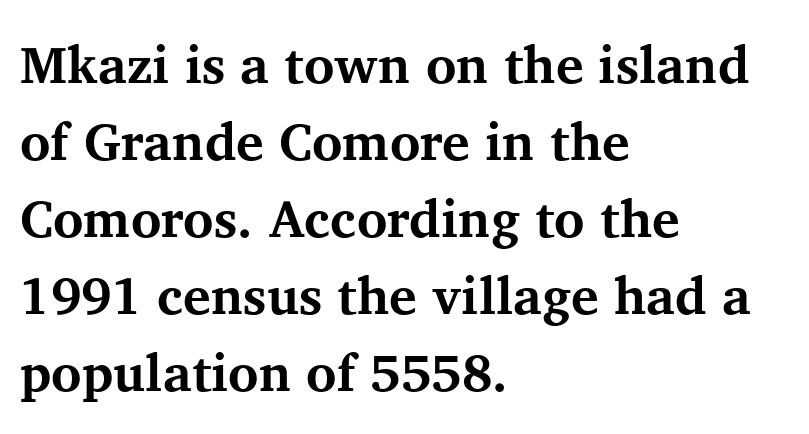
The image shows 52 px bold serif type, upright; set left-aligned, normal line spacing (1.48x), normal letter spacing, not underlined; medium stroke contrast and a medium x-height.
